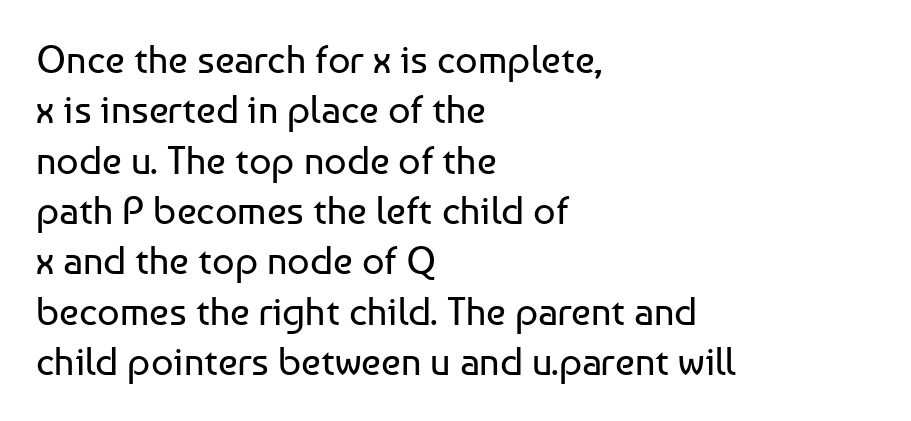
Serif or sans? Sans — the stroke terminals are bare. Reading down the column, the eye jumps a familiar distance to each next line. Does extra space separate the letters? No, they use regular spacing. Counters stay open thanks to moderate or lighter strokes. This sample is left-justified, so line endings fall wherever the words run out.
